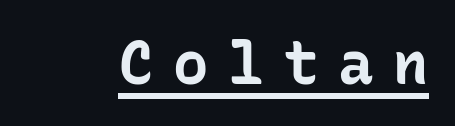
Q: Is the text bold? A: Yes.
Q: Is the text italic (slanted)? A: No, it is upright.
Q: Is the typeface a serif or a sans-serif typeface? A: Sans-serif.
Q: Is the text underlined? A: Yes.
Q: Is the spacing between letters normal or unusually wide? A: Unusually wide.
Q: Width (condensed, normal, or wide)? A: Normal.
Q: Stroke contrast? A: Low.
Q: x-height? A: Medium.
Q: Monospaced? A: Yes.
